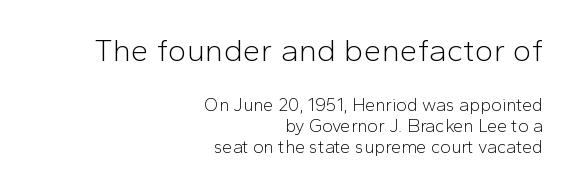
Q: Is the text bold? A: No.
Q: Is the text italic (slanted)? A: No, it is upright.
Q: Is the typeface a serif or a sans-serif typeface? A: Sans-serif.
Q: Is the text underlined? A: No.
Q: How is the paragraph aligned? A: Right-aligned.
Q: Is the spacing between letters normal or unusually wide? A: Normal.
Q: Which block of text is set in a larger size, the first (top) or the second (bottom)? A: The first (top) one.
Q: Width (condensed, normal, or wide)? A: Normal.
Q: Stroke contrast? A: Low.
Q: x-height? A: Medium.
Q: Monospaced? A: No.
